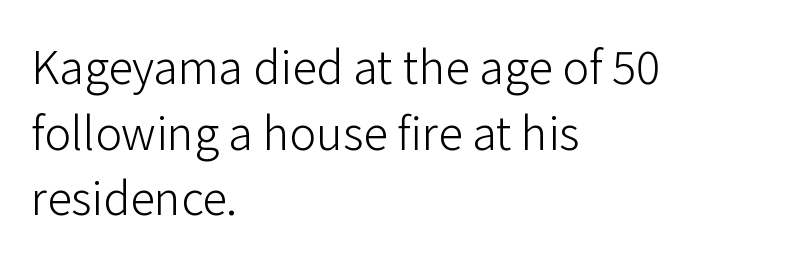
Compared with typical paragraphs, the rows here are spaced about the same. This sample has the flowing, uneven cadence of proportional lettering. The typeface has the unassuming heft of standard copy or less. Serif or sans? Sans — the stroke terminals are bare. Any mark beneath the type? The region is blank. Layout note: lines flush left.
